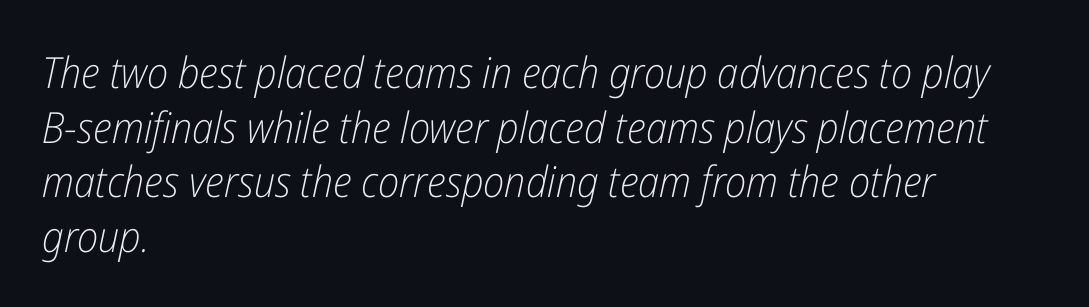
{"italic": "yes", "lean": "right", "slant_degrees": 12, "bold": "no", "weight": "light", "width": "condensed", "stroke_contrast": "low", "x_height": "medium", "monospaced": "no", "underline": "no", "align": "left", "line_spacing": "normal", "line_spacing_ratio": 1.27, "letter_spacing": "normal", "letter_spacing_em": 0.0, "glyph_px": 43}
